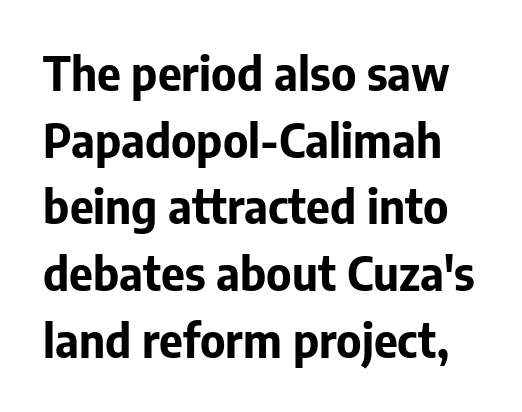
Varying glyph widths throughout — classic text-font behaviour. This rendering features lettering with no underline. The type is set solid horizontally, with unmodified tracking. The glyphs have the mass of a bold cut. A typesetter would label this face a sans. What's the leading like? Ordinary, nothing unusual.
